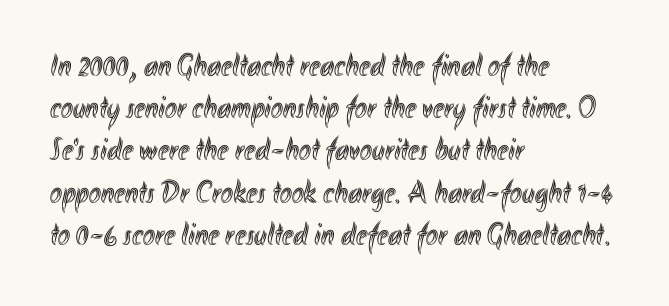
{"width": "condensed", "x_height": "small", "monospaced": "no", "underline": "no", "align": "left", "line_spacing": "normal", "line_spacing_ratio": 1.32, "letter_spacing": "normal", "letter_spacing_em": 0.0, "glyph_px": 32}
